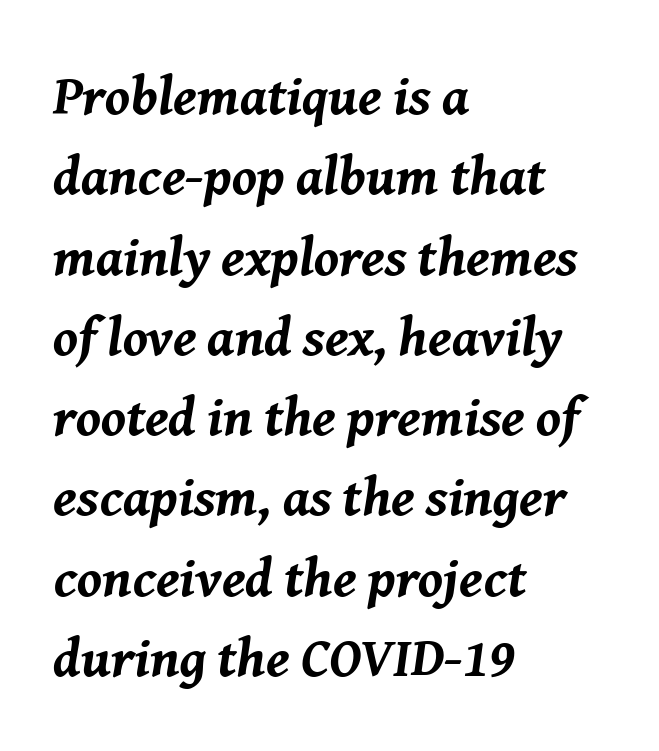
A typesetter would call this leading conventional body-copy spacing. The letters advance in unequal steps, a hallmark of proportional type. The letterforms sit shoulder to shoulder at normal distance. Typeset ragged right — the left edge is the straight one.
